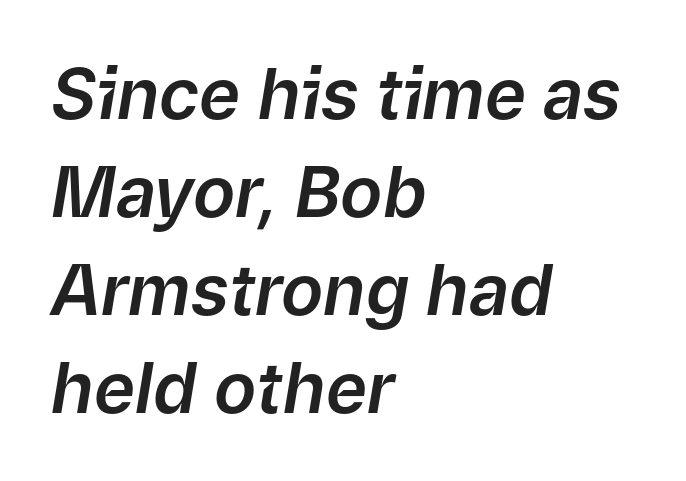
The passage shown has conventional tracking throughout. Italic? Definitely — the glyphs are oblique. A bare baseline throughout the passage. Alignment: flush left. A normal amount of white space separates one row of letters from the next.
